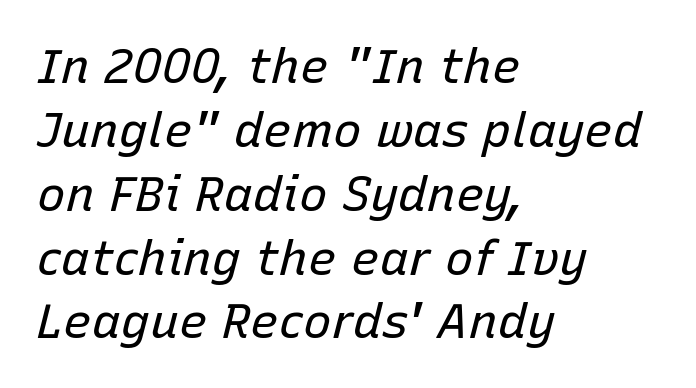
{"italic": "yes", "lean": "right", "slant_degrees": 15, "bold": "no", "weight": "regular", "width": "normal", "stroke_contrast": "low", "x_height": "medium", "monospaced": "no", "underline": "no", "align": "left", "line_spacing": "normal", "line_spacing_ratio": 1.33, "letter_spacing": "normal", "letter_spacing_em": 0.0, "glyph_px": 48}
